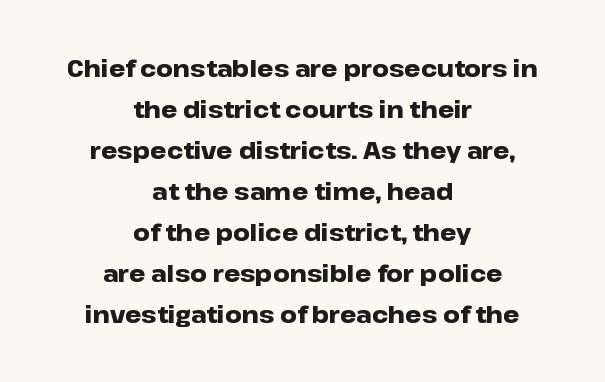
Q: Is the text bold? A: Yes.
Q: Is the text italic (slanted)? A: No, it is upright.
Q: Is the text underlined? A: No.
Q: How is the paragraph aligned? A: Centered.
Q: Is the spacing between letters normal or unusually wide? A: Normal.
